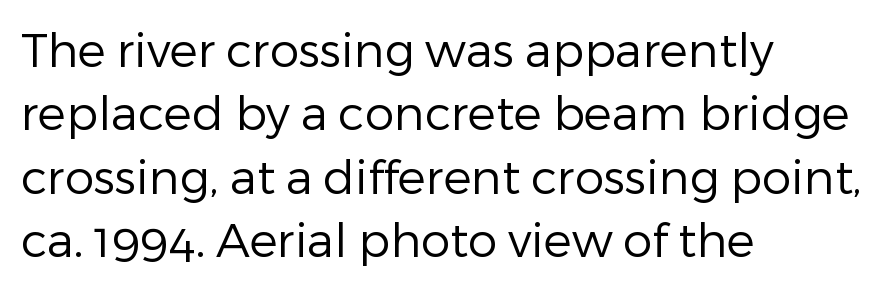
Q: Is the text bold? A: No.
Q: Is the text italic (slanted)? A: No, it is upright.
Q: Is the typeface a serif or a sans-serif typeface? A: Sans-serif.
Q: Is the text underlined? A: No.
Q: How is the paragraph aligned? A: Left-aligned.
Q: Is the spacing between letters normal or unusually wide? A: Normal.
Q: Is the spacing between lines tight, normal or loose? A: Normal.
Q: Width (condensed, normal, or wide)? A: Normal.
Q: Stroke contrast? A: Low.
Q: x-height? A: Medium.
Q: Monospaced? A: No.
